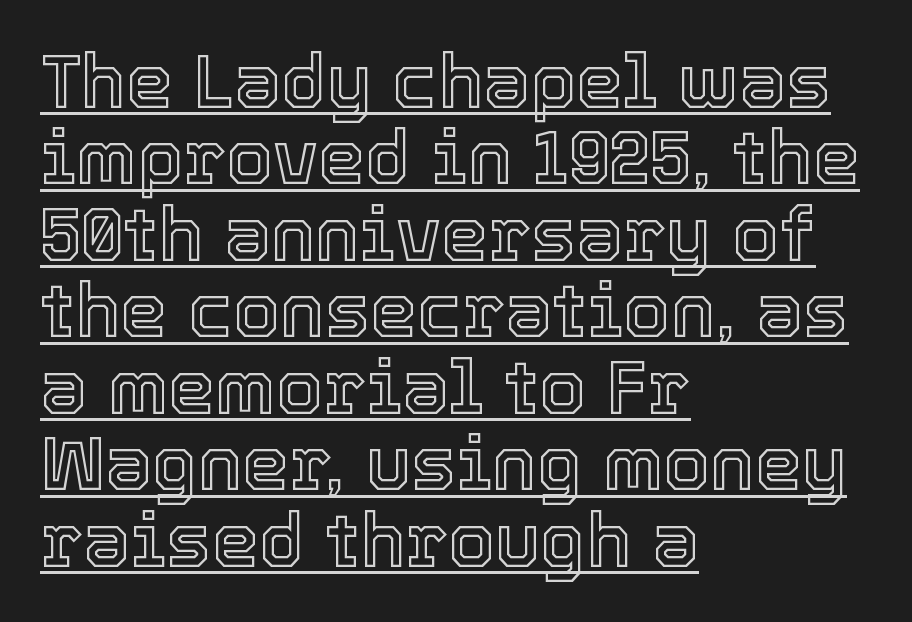
Q: Is the text italic (slanted)? A: No, it is upright.
Q: Is the text underlined? A: Yes.
Q: How is the paragraph aligned? A: Left-aligned.
Q: Is the spacing between letters normal or unusually wide? A: Normal.
Q: Is the spacing between lines tight, normal or loose? A: Tight.
Q: Width (condensed, normal, or wide)? A: Normal.
Q: x-height? A: Medium.
Q: Monospaced? A: No.
